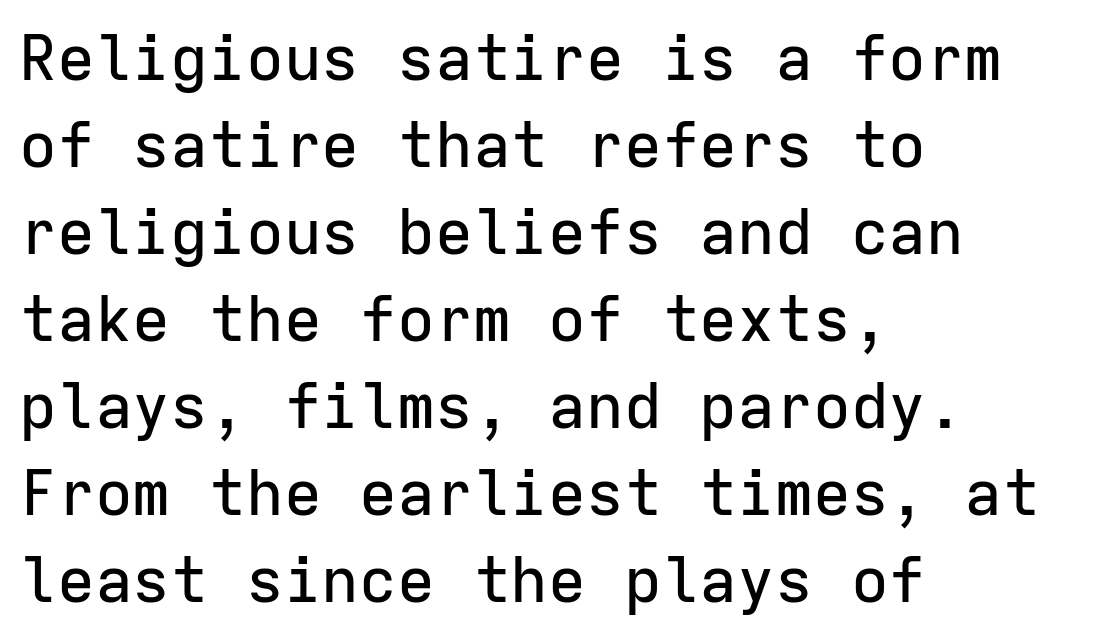
{"serif": "no", "italic": "no", "width": "normal", "stroke_contrast": "low", "x_height": "medium", "monospaced": "yes", "underline": "no", "align": "left", "line_spacing": "normal", "line_spacing_ratio": 1.38, "letter_spacing": "normal", "letter_spacing_em": 0.0, "glyph_px": 63}
